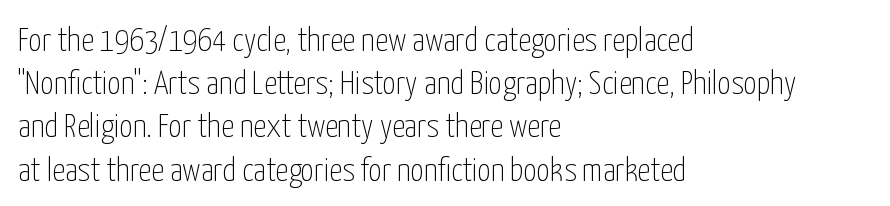
One glance says typical: line gaps are just what's usual. Look at the tracking — it's just the regular setting, nothing added. Proportional: the letters do not fall into vertical columns. The lines are quadded left. Heaviness? Minimal to ordinary, like unemphasized prose.
